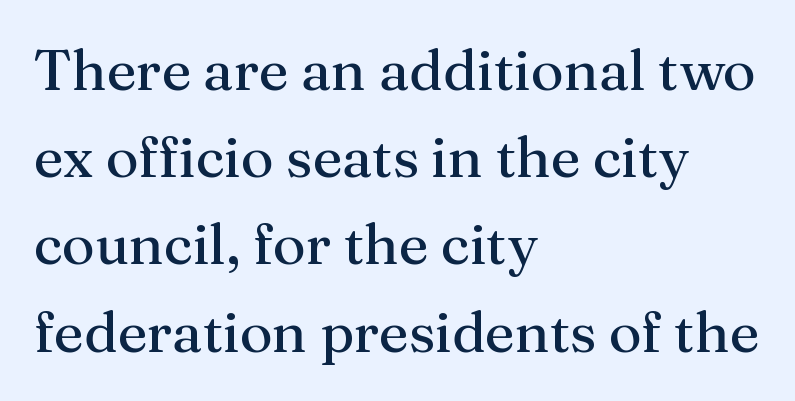
Q: Is the text bold? A: No.
Q: Is the text italic (slanted)? A: No, it is upright.
Q: Is the typeface a serif or a sans-serif typeface? A: Serif.
Q: Is the text underlined? A: No.
Q: How is the paragraph aligned? A: Left-aligned.
Q: Is the spacing between letters normal or unusually wide? A: Normal.
Q: Is the spacing between lines tight, normal or loose? A: Normal.
Q: Width (condensed, normal, or wide)? A: Normal.
Q: Stroke contrast? A: Medium.
Q: x-height? A: Medium.
Q: Monospaced? A: No.
